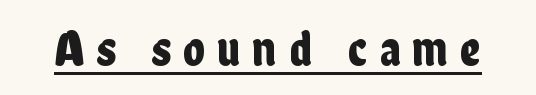
The image shows 51 px condensed sans-serif type, upright; set unusually wide letter spacing (+0.24 em), underlined; low stroke contrast and a medium x-height.
